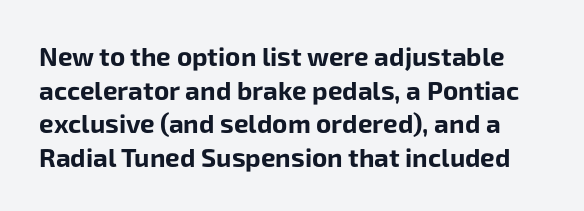
Q: Is the text bold? A: Yes.
Q: Is the text italic (slanted)? A: No, it is upright.
Q: Is the text underlined? A: No.
Q: Is the spacing between letters normal or unusually wide? A: Normal.
Q: Is the spacing between lines tight, normal or loose? A: Normal.
